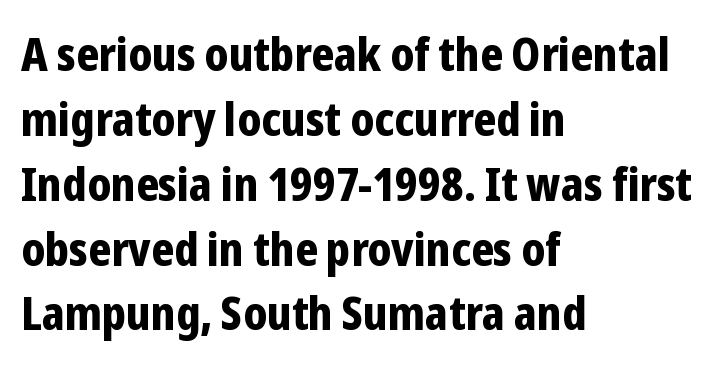
Q: Is the text bold? A: Yes.
Q: Is the text italic (slanted)? A: No, it is upright.
Q: Is the typeface a serif or a sans-serif typeface? A: Sans-serif.
Q: Is the text underlined? A: No.
Q: How is the paragraph aligned? A: Left-aligned.
Q: Is the spacing between letters normal or unusually wide? A: Normal.
Q: Is the spacing between lines tight, normal or loose? A: Normal.
Q: Width (condensed, normal, or wide)? A: Condensed.
Q: Stroke contrast? A: Low.
Q: x-height? A: Medium.
Q: Monospaced? A: No.
